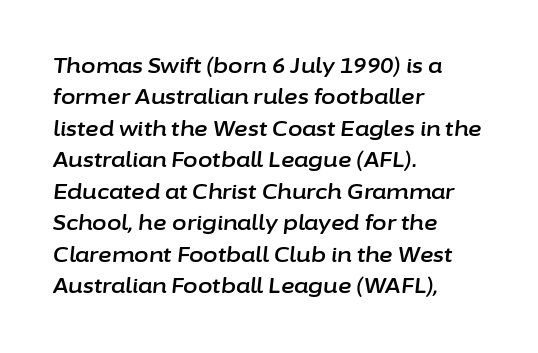
The image shows 21 px text type, italic (leaning right); set left-aligned, normal line spacing (1.5x), normal letter spacing, not underlined.
